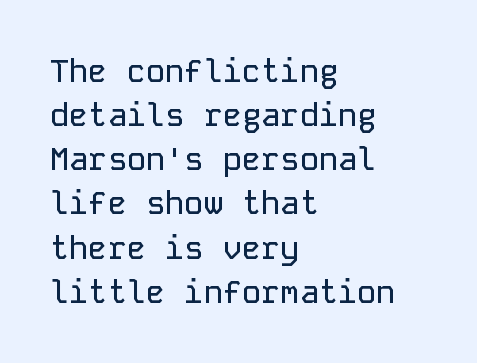
The image shows 32 px sans-serif type, upright, monospaced; set left-aligned, normal line spacing (1.38x), normal letter spacing, not underlined; low stroke contrast and a medium x-height.
